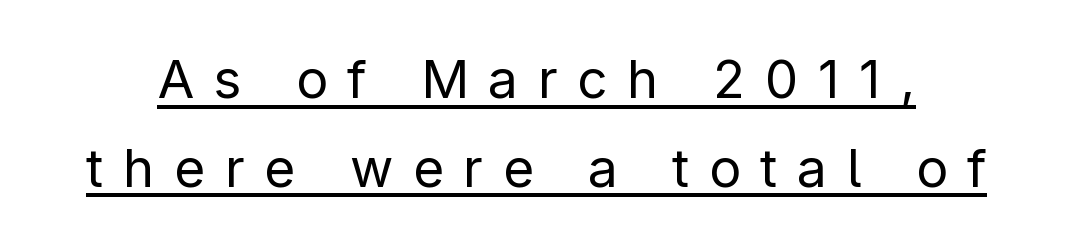
The tracking jumps out immediately: characters are airy and widely separated. Looks like regular typesetting: each glyph gets only the width it needs. A baseline rule has been typeset under these characters. The weight would be labelled regular, book, light, or lighter still. Regarding serifs, this sample does without them. A roman cut, with each character standing at attention.
